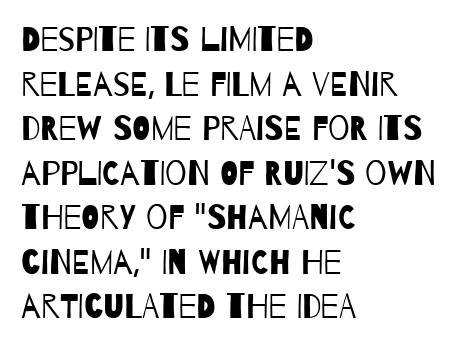
Standard letterfit; no display-style spreading of the glyphs. The letters advance in unequal steps, a hallmark of proportional type. The font is comparable to plain body text, perhaps lighter. In terms of leading, this rendering sits right in the middle. Teacher's note: observe the even left margin — that is flush-left alignment.
